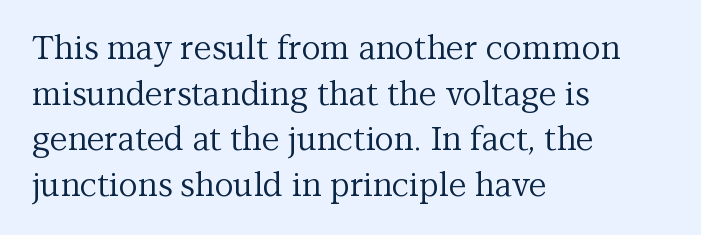
The image shows 33 px regular-weight serif type, upright; set left-aligned, normal line spacing (1.38x), normal letter spacing, not underlined; medium stroke contrast and a medium x-height.
